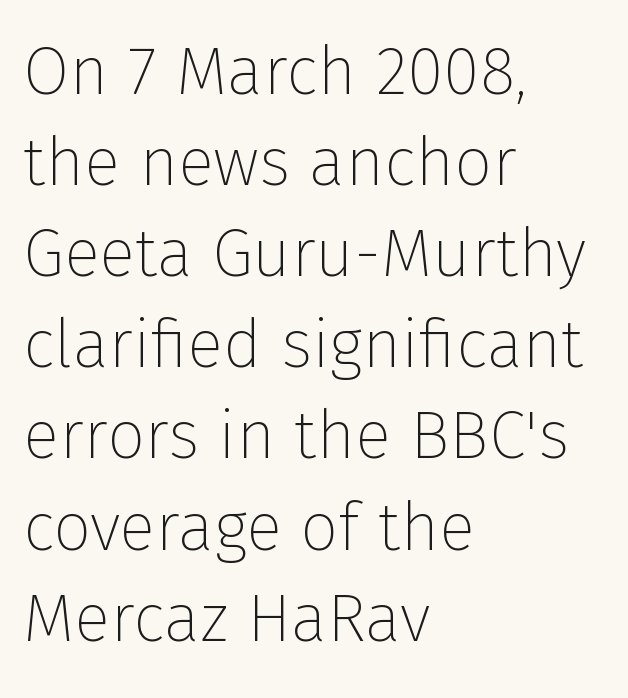
The type family on display is of the sans-serif kind. Rows of type keep a routine distance in the vertical direction. The baseline area is clear. The paragraph shown leans on its left margin. The font sits on the lighter half of the weight spectrum, regular included.
